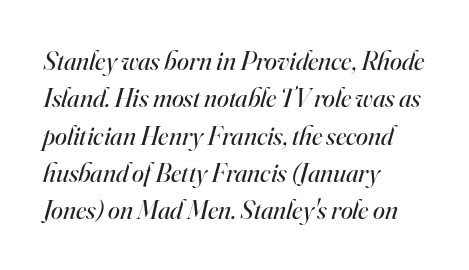
Default kerning and tracking; the words read as compact shapes. Leading matches the norm, producing a regular column. Where is the straight margin? On the left. The strokes are not fattened; the text isn't bold. Observe the lean: these are italic letterforms.
